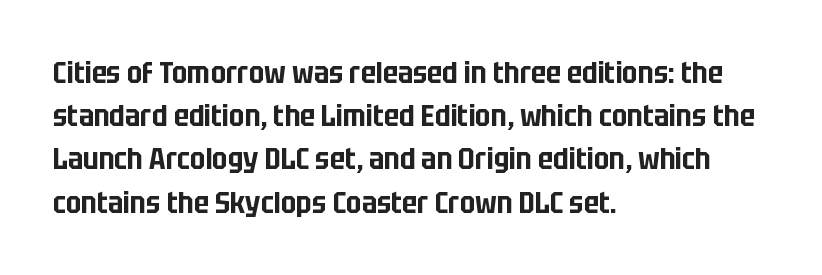
{"serif": "no", "italic": "no", "width": "condensed", "stroke_contrast": "low", "x_height": "large", "monospaced": "no", "underline": "no", "align": "left", "line_spacing": "normal", "line_spacing_ratio": 1.44, "letter_spacing": "normal", "letter_spacing_em": 0.0, "glyph_px": 30}
